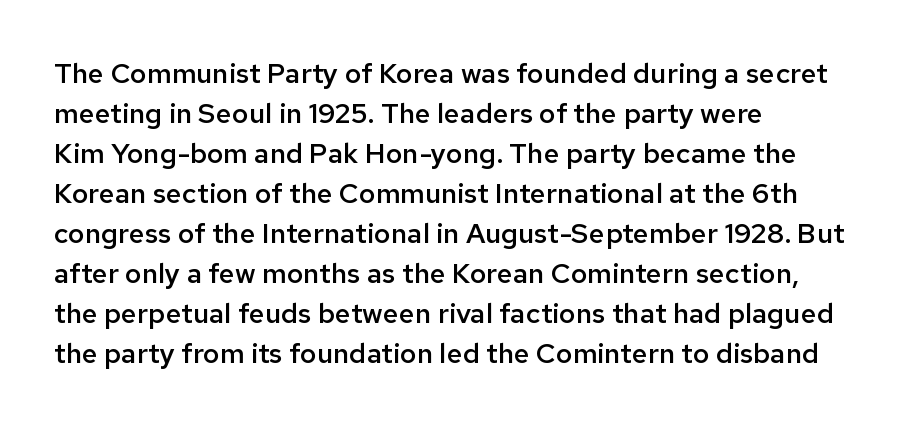
{"serif": "no", "italic": "no", "bold": "semi", "weight": "semibold", "width": "normal", "stroke_contrast": "low", "x_height": "medium", "monospaced": "no", "underline": "no", "align": "left", "line_spacing": "normal", "line_spacing_ratio": 1.43, "letter_spacing": "normal", "letter_spacing_em": 0.0, "glyph_px": 28}
